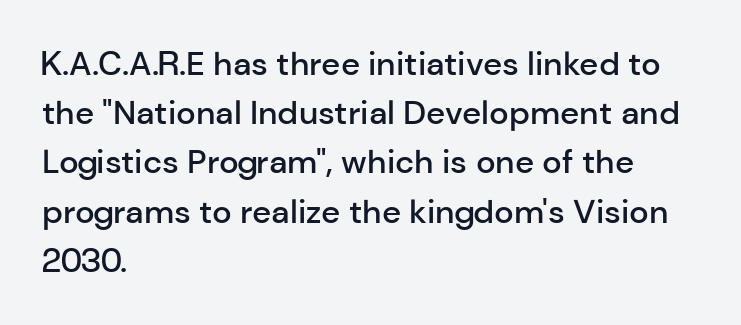
{"serif": "no", "italic": "no", "bold": "semi", "weight": "semibold", "width": "normal", "stroke_contrast": "low", "x_height": "medium", "monospaced": "no", "underline": "no", "align": "left", "line_spacing": "normal", "line_spacing_ratio": 1.49, "letter_spacing": "normal", "letter_spacing_em": 0.0, "glyph_px": 33}
